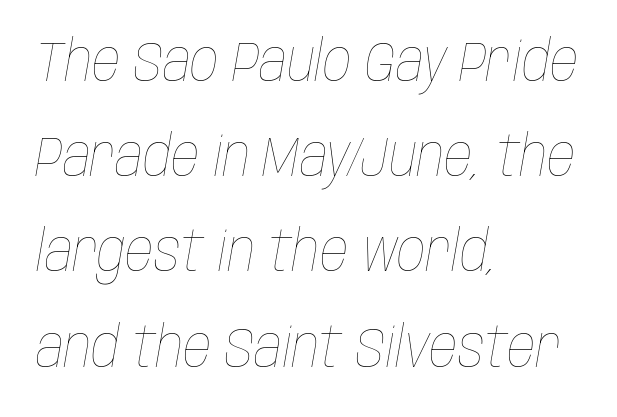
Q: Is the text bold? A: No.
Q: Is the text italic (slanted)? A: Yes, it leans right by about 10 degrees.
Q: Is the text underlined? A: No.
Q: How is the paragraph aligned? A: Left-aligned.
Q: Is the spacing between letters normal or unusually wide? A: Normal.
Q: Is the spacing between lines tight, normal or loose? A: Normal.
Q: Width (condensed, normal, or wide)? A: Condensed.
Q: Stroke contrast? A: Low.
Q: x-height? A: Large.
Q: Monospaced? A: No.
